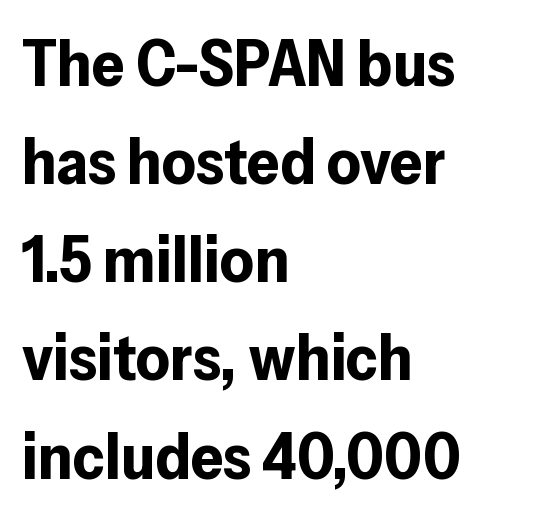
The image shows 65 px bold sans-serif type, upright; set left-aligned, normal line spacing (1.51x), normal letter spacing, not underlined; low stroke contrast and a medium x-height.
